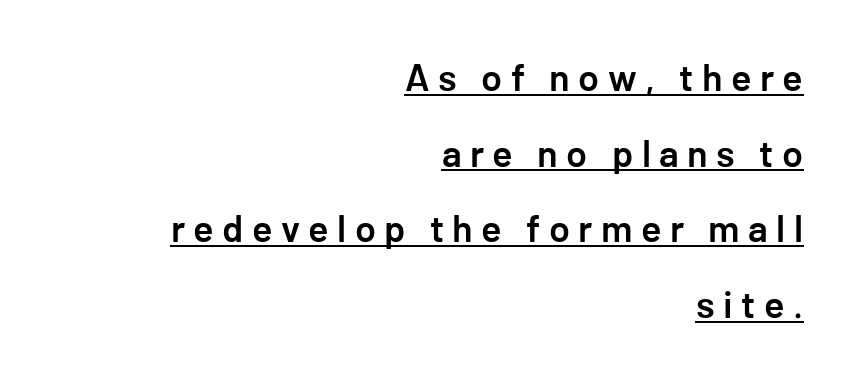
Q: Is the text bold? A: Semi-bold.
Q: Is the text italic (slanted)? A: No, it is upright.
Q: Is the typeface a serif or a sans-serif typeface? A: Sans-serif.
Q: Is the text underlined? A: Yes.
Q: How is the paragraph aligned? A: Right-aligned.
Q: Is the spacing between letters normal or unusually wide? A: Unusually wide.
Q: Is the spacing between lines tight, normal or loose? A: Loose.
Q: Width (condensed, normal, or wide)? A: Normal.
Q: Stroke contrast? A: Low.
Q: x-height? A: Medium.
